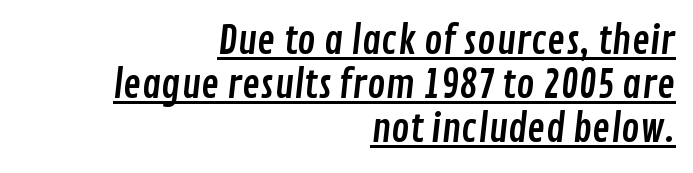
{"serif": "no", "width": "condensed", "stroke_contrast": "low", "x_height": "medium", "monospaced": "no", "underline": "yes", "align": "right", "line_spacing_ratio": 1.16, "letter_spacing": "normal", "letter_spacing_em": 0.0, "glyph_px": 38}
